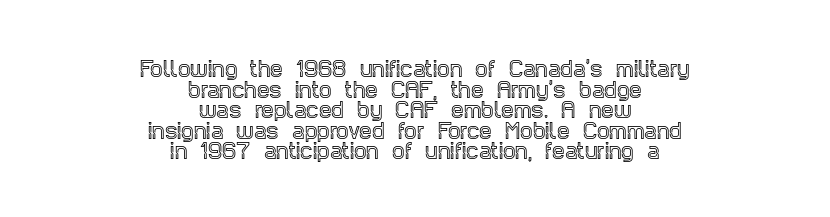
Q: Is the text italic (slanted)? A: No, it is upright.
Q: Is the text underlined? A: No.
Q: How is the paragraph aligned? A: Centered.
Q: Is the spacing between letters normal or unusually wide? A: Normal.
Q: Is the spacing between lines tight, normal or loose? A: Tight.
